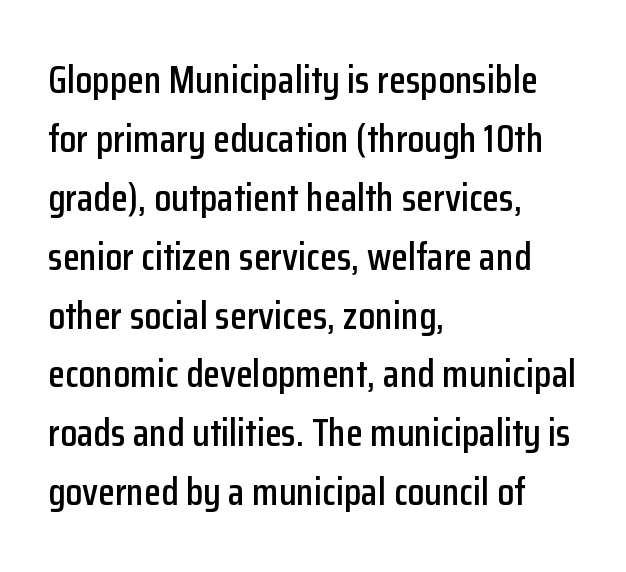
Does the type have serifs? No, each stem ends abruptly. Here the designer chose a conventional face with non-uniform glyph widths. Every stem runs plumb, perpendicular to the baseline. Casual observation: everything's shoved over to the left. These lines sit exactly where default settings would place them. Glyph-to-glyph distance matches everyday printed text.
